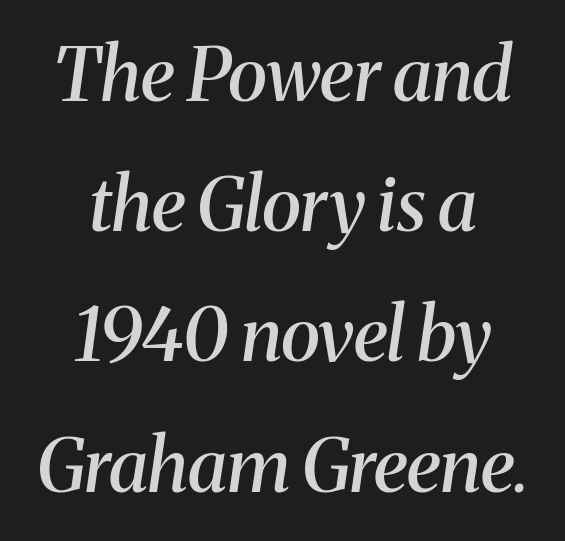
{"serif": "yes", "italic": "yes", "lean": "right", "slant_degrees": 8, "bold": "semi", "weight": "semibold", "width": "normal", "stroke_contrast": "medium", "x_height": "medium", "monospaced": "no", "underline": "no", "align": "center", "line_spacing_ratio": 1.76, "letter_spacing": "normal", "letter_spacing_em": 0.0, "glyph_px": 74}
